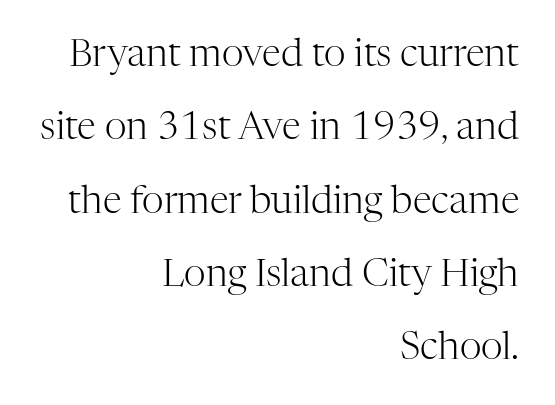
{"serif": "yes", "italic": "no", "bold": "no", "weight": "light", "width": "normal", "stroke_contrast": "high", "x_height": "medium", "monospaced": "no", "underline": "no", "align": "right", "line_spacing": "loose", "line_spacing_ratio": 1.93, "letter_spacing": "normal", "letter_spacing_em": 0.0, "glyph_px": 38}
